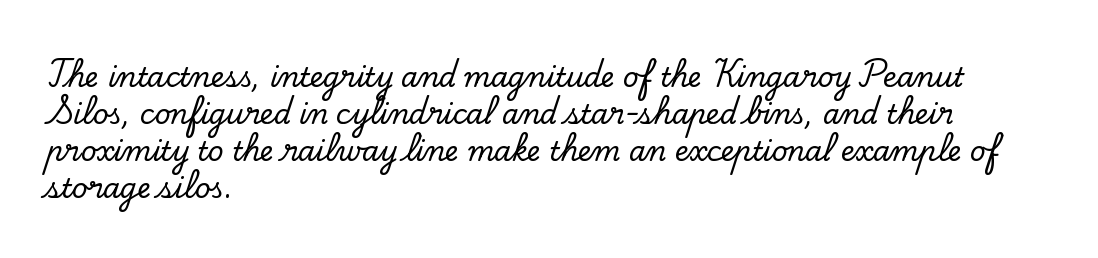
Q: Is the text italic (slanted)? A: Yes.
Q: Is the text underlined? A: No.
Q: How is the paragraph aligned? A: Left-aligned.
Q: Is the spacing between letters normal or unusually wide? A: Normal.
Q: Is the spacing between lines tight, normal or loose? A: Normal.
